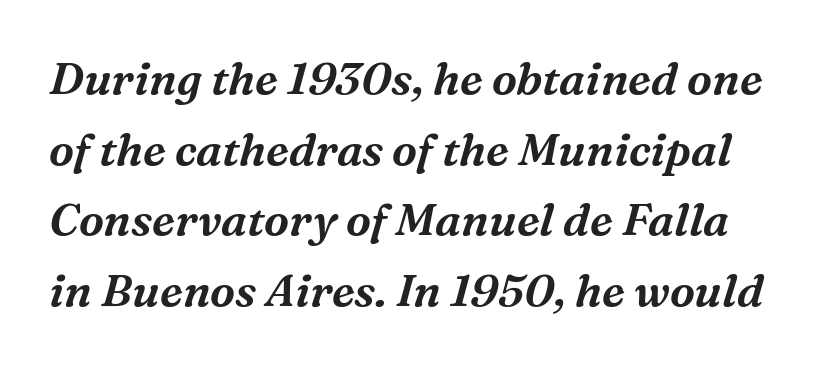
Honestly, the row spacing looks completely unremarkable. The text was rendered using a seriffed face with decorative stroke endings. Characters follow at the spacing the type designer built in. The glyphs look as if they've been sheared to an angle. This rendering features lettering with no underline. A typesetter would call this proportional, since set widths differ per character.
